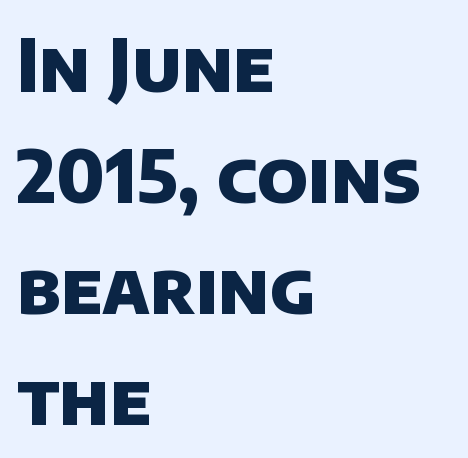
Does the copy run flush right? No — it runs flush left. The line texture is even and compact thanks to regular tracking. The foot of each line stays bare and open. The face used here is a sans, in the tradition of grotesques and geometrics. Successive baselines arrive at the customary interval.
